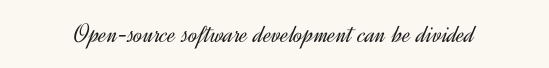
Q: Is the text bold? A: No.
Q: Is the text italic (slanted)? A: Yes.
Q: Is the text underlined? A: No.
Q: Is the spacing between letters normal or unusually wide? A: Normal.
